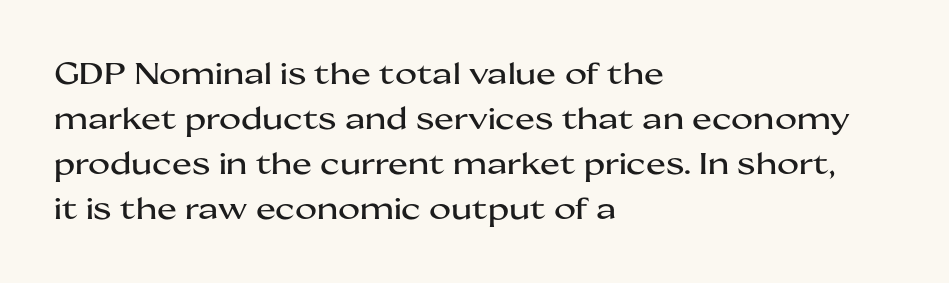
Q: Is the text italic (slanted)? A: No, it is upright.
Q: Is the text underlined? A: No.
Q: How is the paragraph aligned? A: Left-aligned.
Q: Is the spacing between letters normal or unusually wide? A: Normal.
Q: Is the spacing between lines tight, normal or loose? A: Normal.
Q: Width (condensed, normal, or wide)? A: Wide.
Q: Stroke contrast? A: Medium.
Q: x-height? A: Medium.
Q: Monospaced? A: No.
